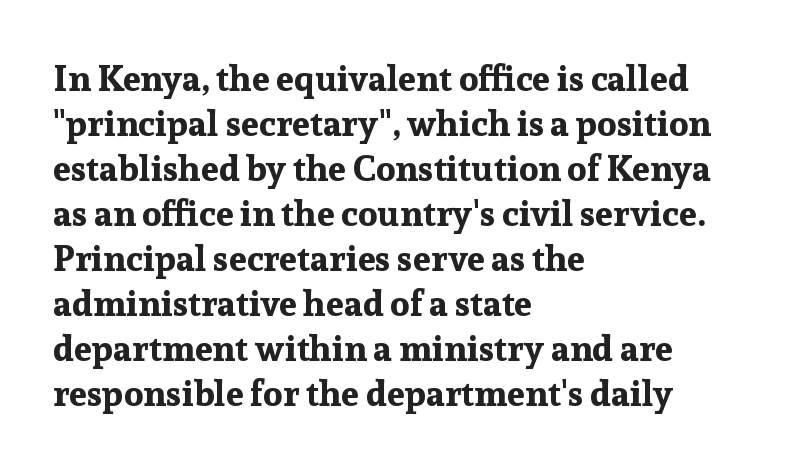
The image shows 36 px bold serif type, upright; set left-aligned, normal line spacing (1.25x), normal letter spacing, not underlined; low stroke contrast and a medium x-height.
